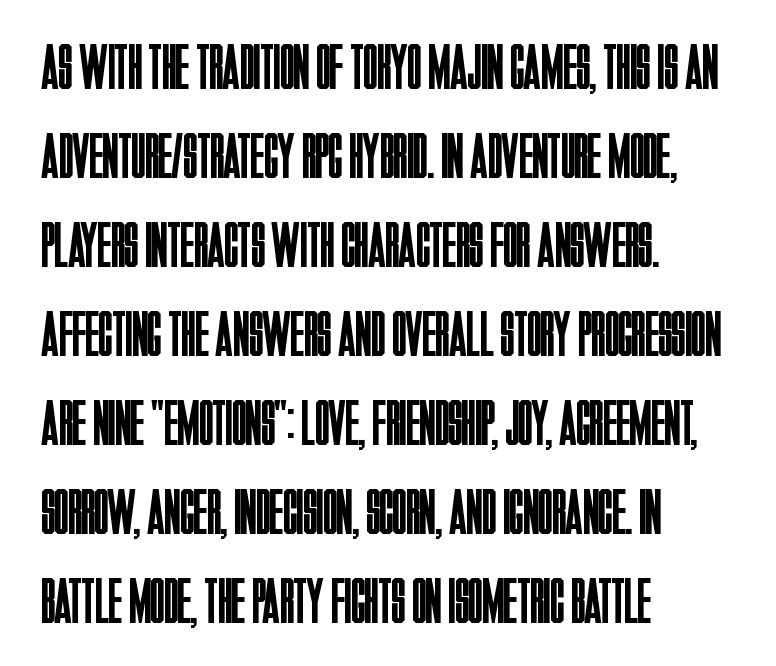
The image shows 64 px regular-weight, condensed sans-serif type, upright; set left-aligned, normal line spacing (1.39x), normal letter spacing, not underlined; low stroke contrast and a large x-height.
